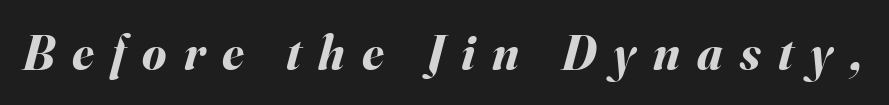
The image shows 49 px bold type, italic (leaning right); set unusually wide letter spacing (+0.35 em), not underlined; medium stroke contrast and a small x-height.
